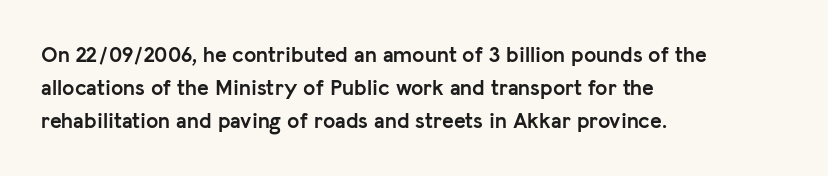
You'd pick this weight for a headline — it's a proper bold. The lettering holds an erect, upright posture throughout. Glance below the letters and you will spot only blank space. Layout note: lines flush left. Characters follow at the spacing the type designer built in. These lines sit exactly where default settings would place them.
